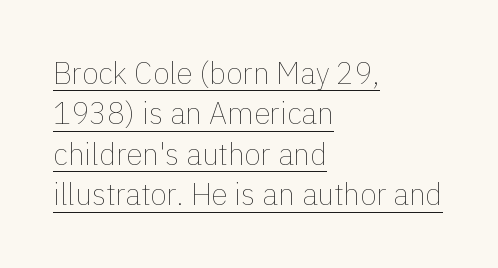
The gaps between neighbouring characters are ordinary and unremarkable. The block of text has a typical density, with ordinary space between rows. Every row of glyphs begins at an identical x-position on the left. The axis of the letterforms is exactly vertical. Heft: none added — not bold. The rendering uses natural spacing where letterforms have individual widths.
